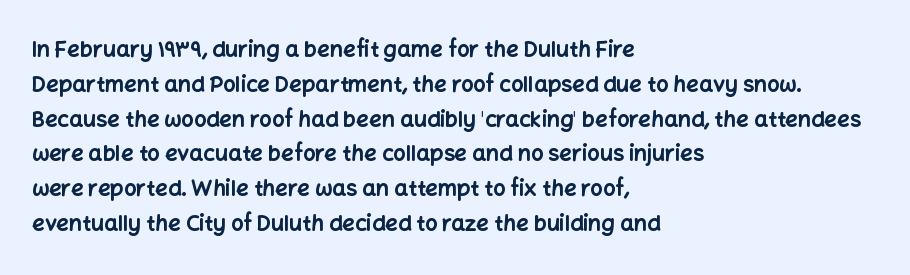
The image shows 22 px bold type, upright; set left-aligned, normal line spacing (1.58x), normal letter spacing, not underlined.
